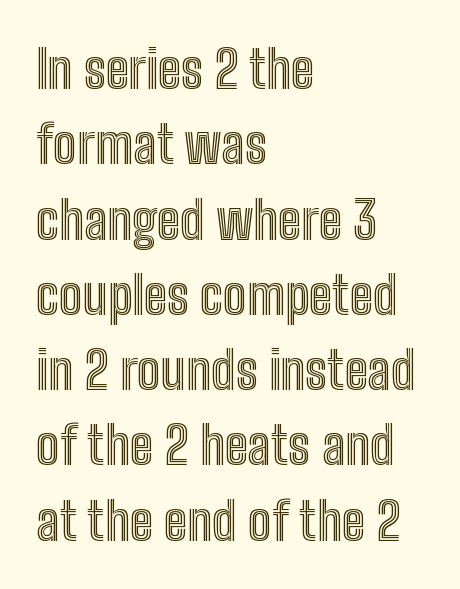
The image shows 53 px condensed type, upright; set left-aligned, normal line spacing (1.42x), normal letter spacing, not underlined; a medium x-height.
